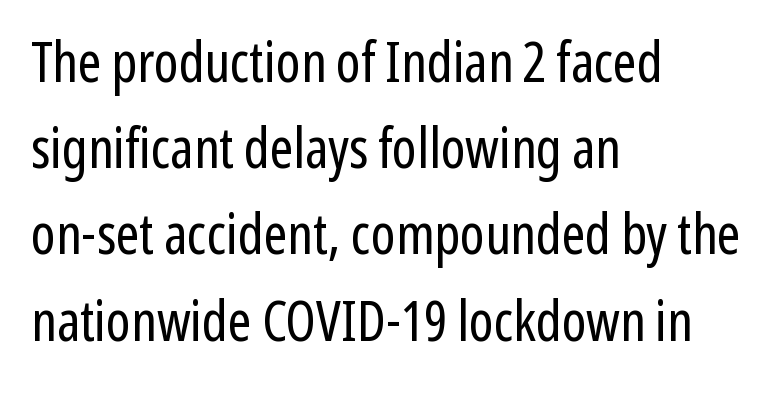
Is this a fixed-width face? No — the glyphs have proportional, varying widths. No italicization has been applied; the sample stays upright. The ragged edge is on the right, which tells us the setting is flush left. This reads as an unemphasized weight, regular at the heaviest. A bare baseline throughout the passage. Students, note that the glyphs here touch the page at normal intervals.
